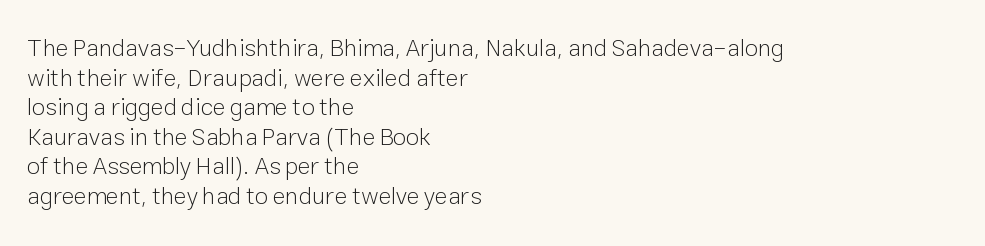
Q: Is the text bold? A: No.
Q: Is the text italic (slanted)? A: No, it is upright.
Q: Is the text underlined? A: No.
Q: How is the paragraph aligned? A: Left-aligned.
Q: Is the spacing between letters normal or unusually wide? A: Normal.
